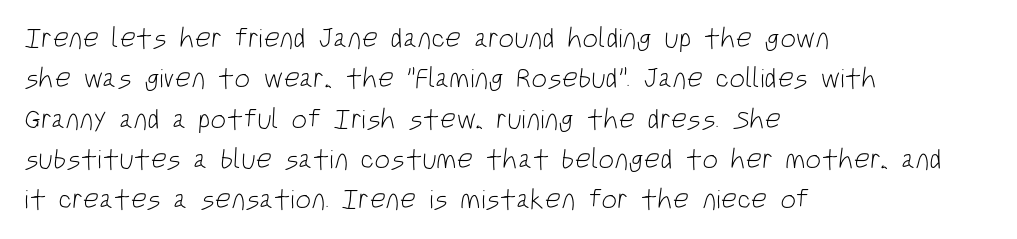
Observe the ordinary spacing: letters are neighbours, not strangers. Grotesque or geometric, the face here clearly has no serifs. Just letters on the line, the space beneath them empty. A typesetter would call this proportional, since set widths differ per character.
